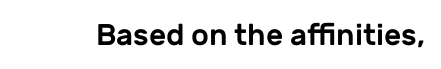
Q: Is the text italic (slanted)? A: No, it is upright.
Q: Is the typeface a serif or a sans-serif typeface? A: Sans-serif.
Q: Is the text underlined? A: No.
Q: Is the spacing between letters normal or unusually wide? A: Normal.
Q: Width (condensed, normal, or wide)? A: Normal.
Q: Stroke contrast? A: Low.
Q: x-height? A: Medium.
Q: Monospaced? A: No.
